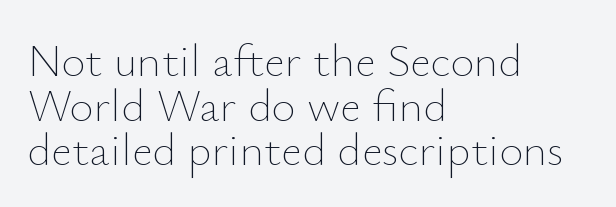
The image shows 46 px thin type, upright; set left-aligned, tight line spacing (0.97x), normal letter spacing, not underlined; low stroke contrast and a small x-height.
